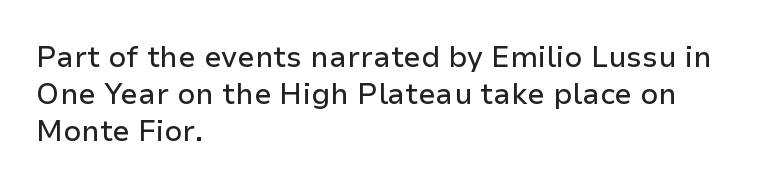
Students, note that the glyphs here touch the page at normal intervals. Lines of text with bare space underneath. Think of a printed novel: that variable character pitch is what you see here. Look at the bottom of the vertical strokes: they stop flat, with no serifs.
